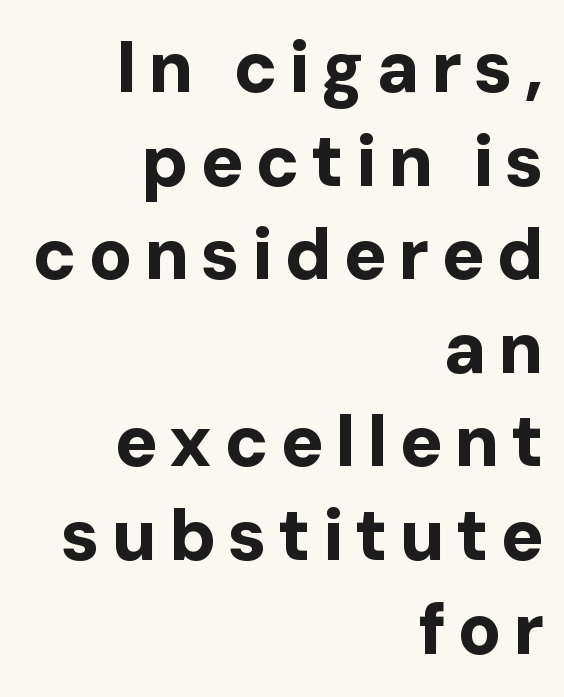
Is this a sans? Yes — the strokes have no serifs. The strokes are fattened all the way to bold. Is this a fixed-width face? No — the glyphs have proportional, varying widths. Every stem runs plumb, perpendicular to the baseline.
